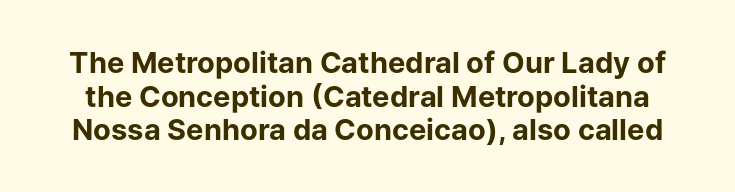
{"serif": "no", "italic": "no", "bold": "yes", "weight": "bold", "width": "normal", "stroke_contrast": "low", "x_height": "medium", "monospaced": "no", "underline": "no", "line_spacing_ratio": 1.16, "letter_spacing": "normal", "letter_spacing_em": 0.0, "glyph_px": 29}
